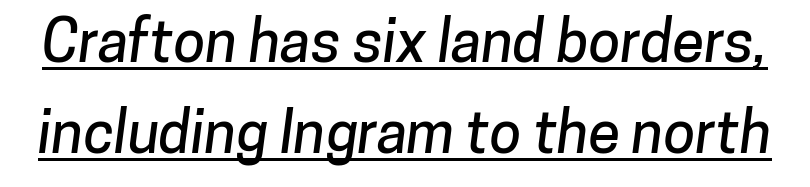
{"serif": "no", "width": "normal", "stroke_contrast": "low", "x_height": "medium", "monospaced": "no", "underline": "yes", "line_spacing": "normal", "line_spacing_ratio": 1.57, "letter_spacing": "normal", "letter_spacing_em": 0.0, "glyph_px": 58}
